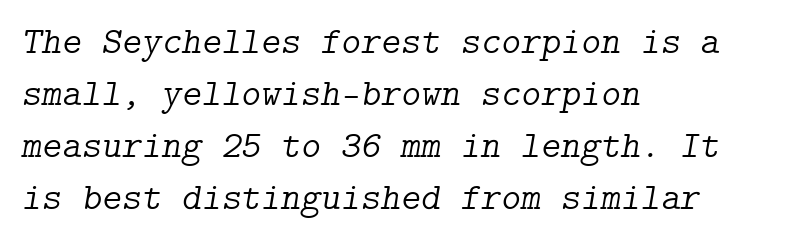
Q: Is the text bold? A: No.
Q: Is the text italic (slanted)? A: Yes, it leans right by about 9 degrees.
Q: Is the typeface a serif or a sans-serif typeface? A: Serif.
Q: Is the text underlined? A: No.
Q: How is the paragraph aligned? A: Left-aligned.
Q: Is the spacing between letters normal or unusually wide? A: Normal.
Q: Is the spacing between lines tight, normal or loose? A: Normal.
Q: Width (condensed, normal, or wide)? A: Normal.
Q: Stroke contrast? A: Low.
Q: x-height? A: Medium.
